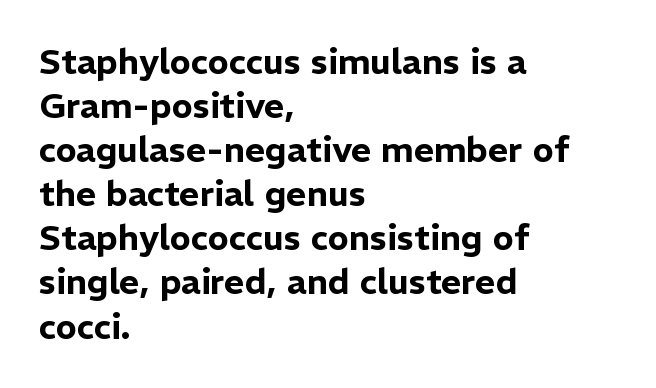
Q: Is the text italic (slanted)? A: No, it is upright.
Q: Is the typeface a serif or a sans-serif typeface? A: Sans-serif.
Q: Is the text underlined? A: No.
Q: How is the paragraph aligned? A: Left-aligned.
Q: Is the spacing between letters normal or unusually wide? A: Normal.
Q: Is the spacing between lines tight, normal or loose? A: Normal.
Q: Width (condensed, normal, or wide)? A: Normal.
Q: Stroke contrast? A: Low.
Q: x-height? A: Medium.
Q: Monospaced? A: No.
